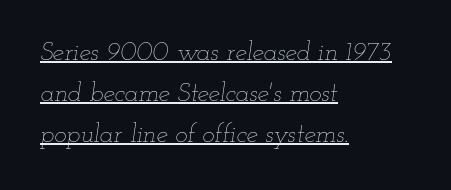
The image shows 26 px text type, italic (leaning right); set left-aligned, normal line spacing (1.58x), normal letter spacing, underlined.
